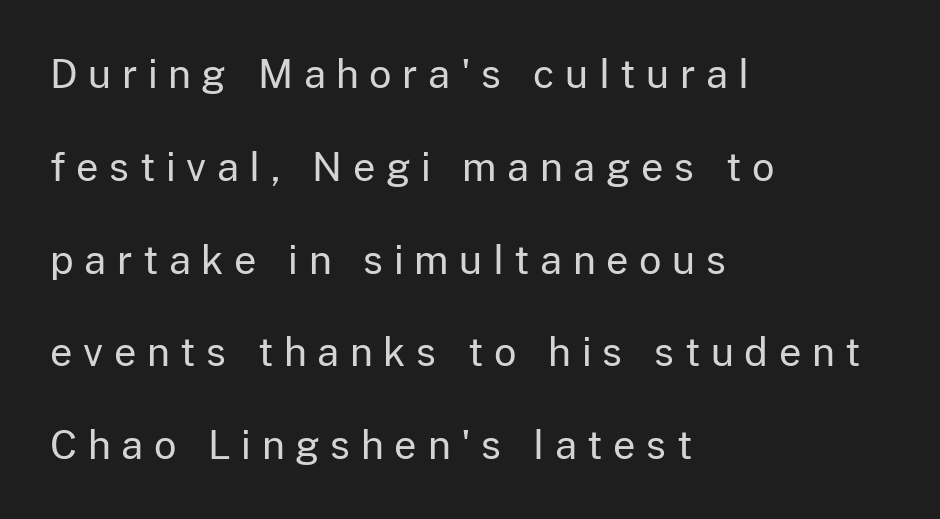
Widely set lines give the paragraph a tall, airy silhouette. Character widths vary here, with narrow letters taking less room than wide ones. Type style note: lacks serifs. Teacher's note: observe the even left margin — that is flush-left alignment. In terms of posture, this sample is upright.
